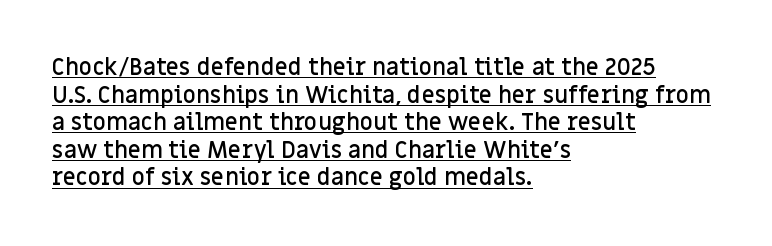
This sample carries an underscore along the baseline area. Does the copy run flush right? No — it runs flush left. These lines were composed using upright roman letters. Set as a demibold, roughly 600 on the weight scale. Letter spacing: default.
